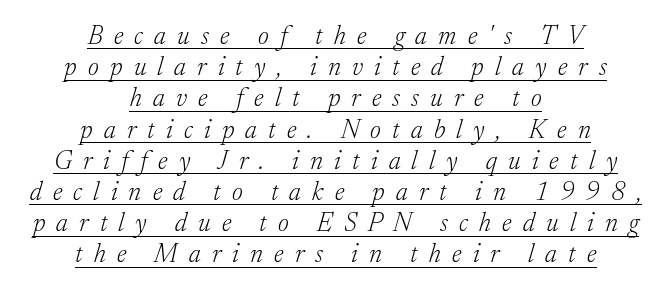
The image shows 26 px text type, italic (leaning right); set centered, line spacing 1.2x, unusually wide letter spacing (+0.43 em), underlined.
